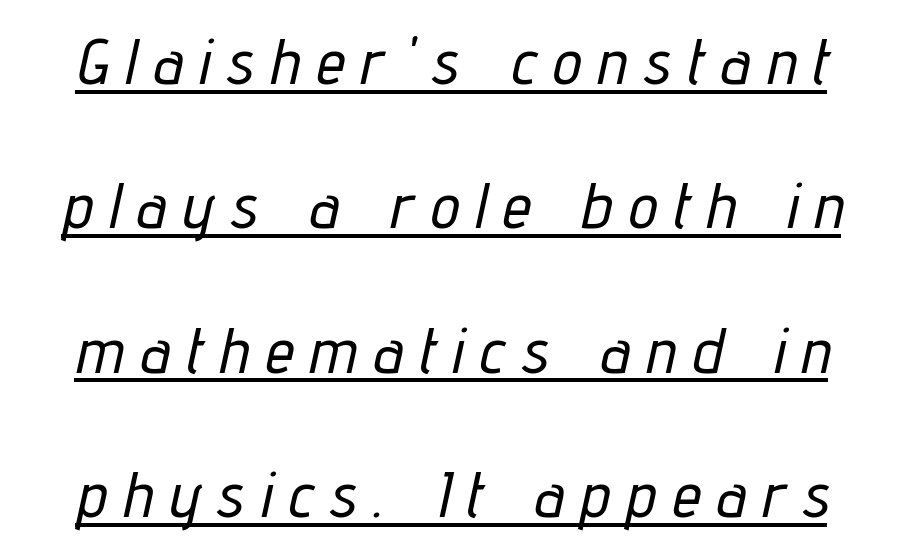
Has an underline been added? It has. Think of a printed novel: that variable character pitch is what you see here. There is plenty of visible air inserted between adjacent glyphs. How would I describe the line gaps? Wide and relaxed. This sample uses an oblique cut, with every glyph tilted off the vertical.
